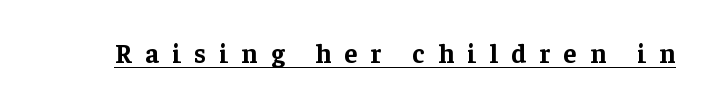
The typesetter has applied underlining to the passage shown. This is the regular roman posture of the typeface. There is plenty of visible air inserted between adjacent glyphs. What weight is shown? A full bold with thick strokes.
